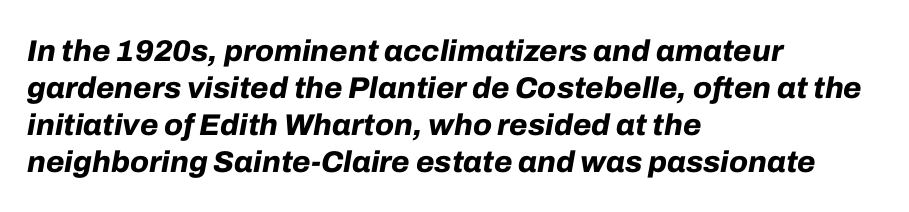
The image shows 30 px bold type, italic (leaning right); set left-aligned, line spacing 1.23x, normal letter spacing, not underlined; low stroke contrast and a medium x-height.
